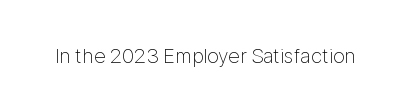
{"italic": "no", "bold": "no", "underline": "no", "letter_spacing": "normal", "letter_spacing_em": 0.0, "glyph_px": 21}
